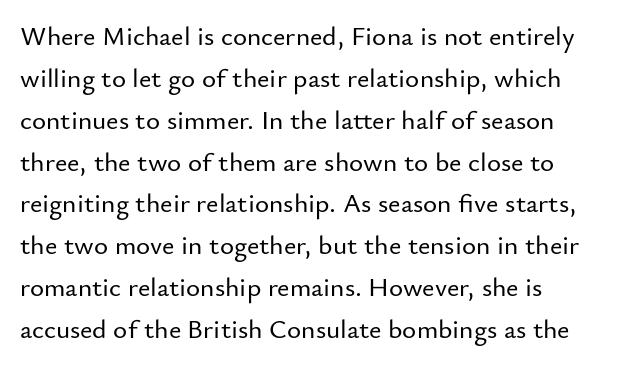
The image shows 27 px text type, upright; set left-aligned, normal line spacing (1.55x), normal letter spacing, not underlined.
